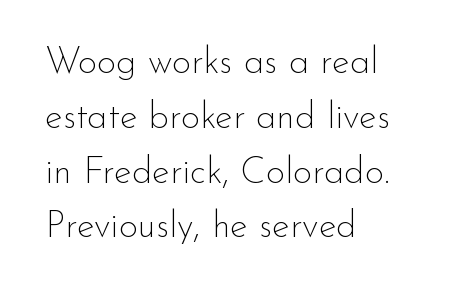
Weight class: somewhere from thin through regular. Honestly, the row spacing looks completely unremarkable. Looks like regular typesetting: each glyph gets only the width it needs. Short note: letters normally spaced. Typographically, this falls in the sans-serif category. Notice how the passage keeps a crisp vertical edge on the left only.
